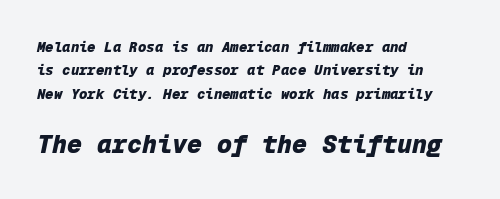
The lines are quadded left. Is the type bold? Yes — the strokes are clearly thick and heavy. Rendered with sloped, italic letterforms. Spacing between characters is what you'd get straight out of the box.
